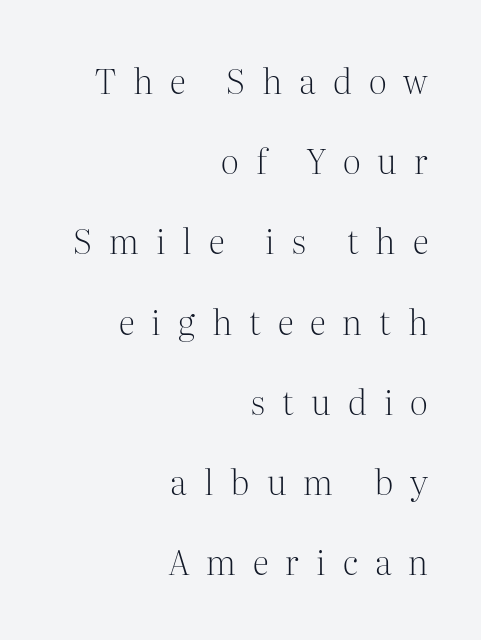
The image shows 34 px light serif type, upright; set right-aligned, loose line spacing (2.36x), unusually wide letter spacing (+0.5 em), not underlined; medium stroke contrast and a medium x-height.
